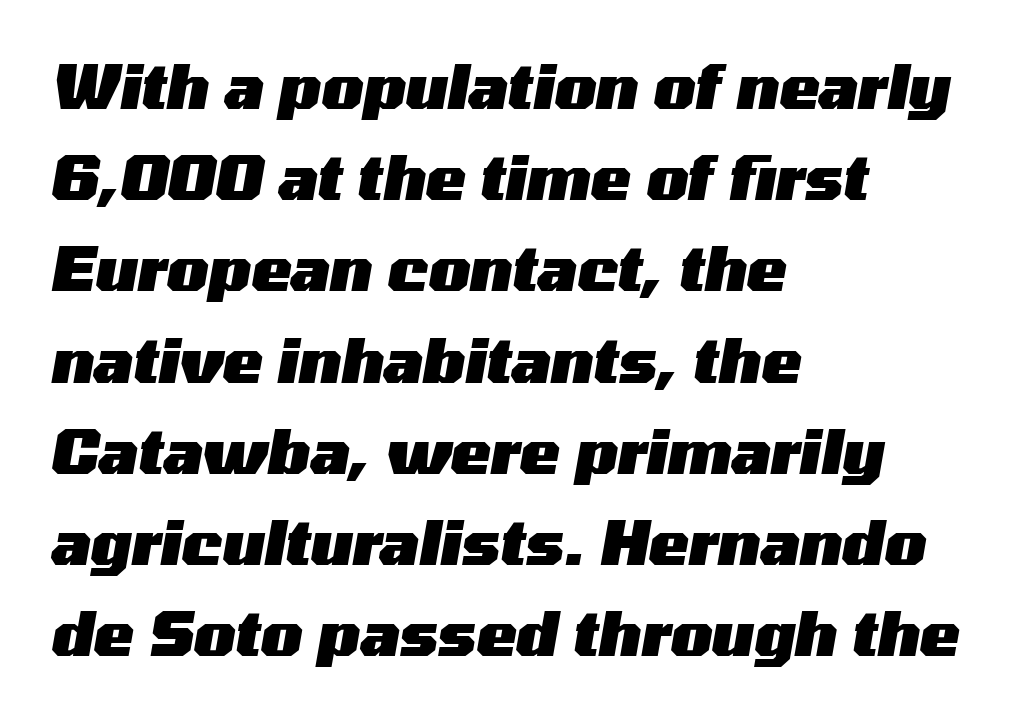
Q: Is the text bold? A: Yes.
Q: Is the text italic (slanted)? A: Yes, it leans right by about 10 degrees.
Q: Is the text underlined? A: No.
Q: How is the paragraph aligned? A: Left-aligned.
Q: Is the spacing between letters normal or unusually wide? A: Normal.
Q: Is the spacing between lines tight, normal or loose? A: Normal.
Q: Width (condensed, normal, or wide)? A: Wide.
Q: Stroke contrast? A: Medium.
Q: x-height? A: Medium.
Q: Monospaced? A: No.
